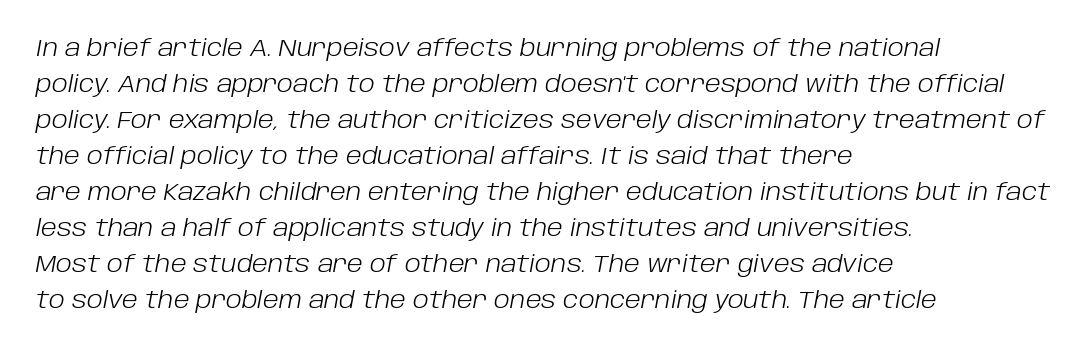
The image shows 24 px text type, italic (leaning right); set left-aligned, normal line spacing (1.5x), normal letter spacing, not underlined.
